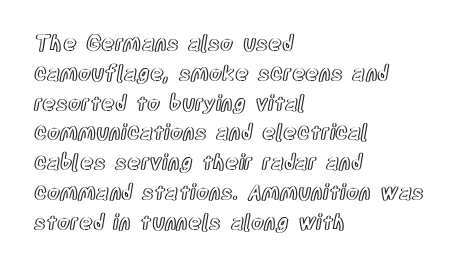
Which margin do the lines hug? The left one — the right edge is uneven. Any mark beneath the type? The region is blank. The space between consecutive lines is moderate. No extra tracking has been applied to these lines.
